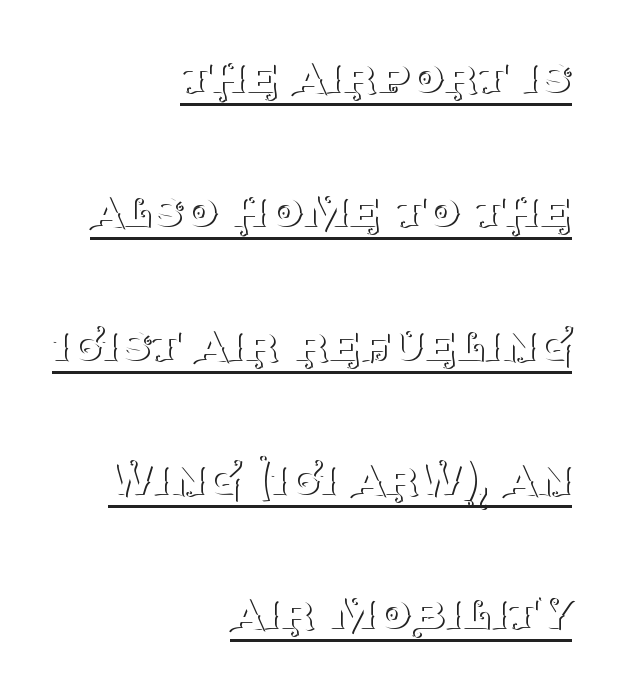
The image shows 54 px thin serif type, upright; set right-aligned, loose line spacing (2.48x), normal letter spacing, underlined; medium stroke contrast and a large x-height.
